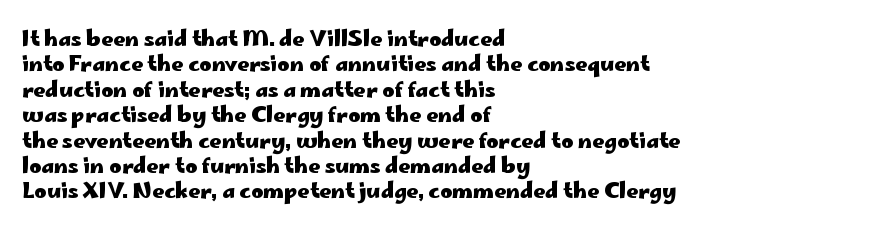
The image shows 21 px bold type, upright; set left-aligned, line spacing 1.21x, normal letter spacing, not underlined.
